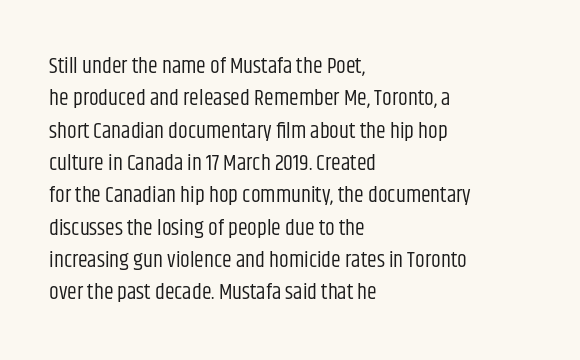
The image shows 22 px text type, upright; set left-aligned, normal line spacing (1.47x), normal letter spacing, not underlined.
